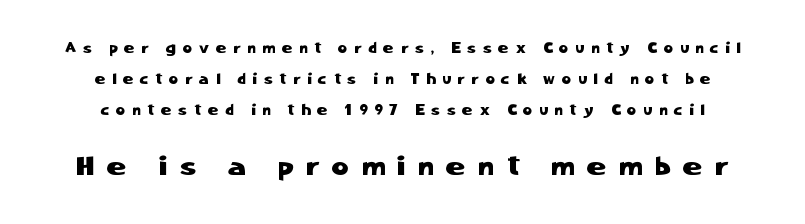
{"italic": "no", "underline": "no", "line_spacing": "loose", "line_spacing_ratio": 2.22, "letter_spacing": "wide", "letter_spacing_em": 0.5, "larger_block": "second", "size_ratio": 1.86, "glyph_px": 26}
